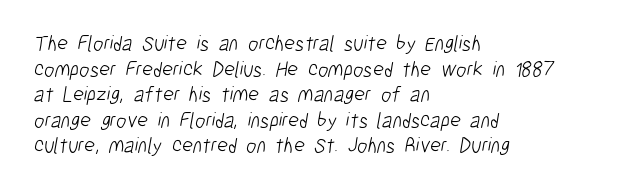
The image shows 21 px text type; set left-aligned, line spacing 1.22x, normal letter spacing, not underlined.
